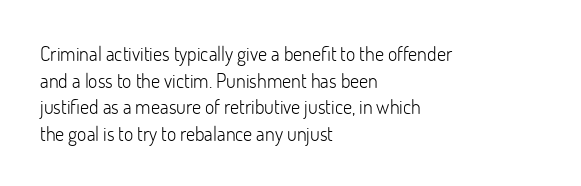
Q: Is the text bold? A: No.
Q: Is the text italic (slanted)? A: No, it is upright.
Q: Is the text underlined? A: No.
Q: How is the paragraph aligned? A: Left-aligned.
Q: Is the spacing between letters normal or unusually wide? A: Normal.
Q: Is the spacing between lines tight, normal or loose? A: Normal.
